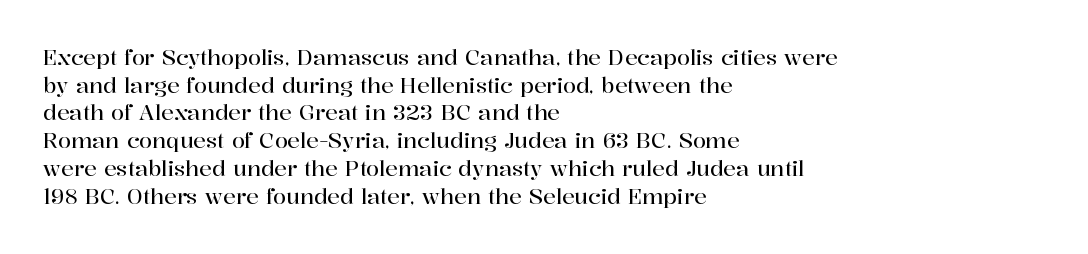
The image shows 21 px text type, upright; set left-aligned, normal line spacing (1.32x), normal letter spacing, not underlined.
